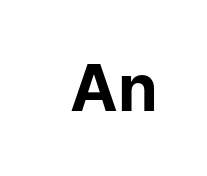
The image shows 64 px bold sans-serif type, upright; set normal letter spacing, not underlined; low stroke contrast and a medium x-height.
